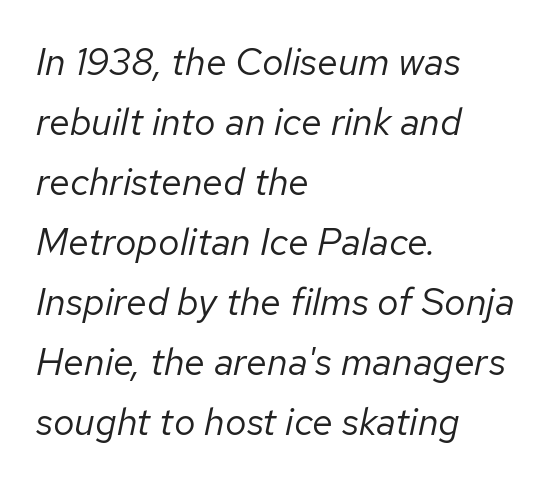
{"italic": "yes", "lean": "right", "slant_degrees": 12, "bold": "no", "weight": "regular", "width": "normal", "stroke_contrast": "low", "x_height": "medium", "monospaced": "no", "underline": "no", "align": "left", "line_spacing": "normal", "line_spacing_ratio": 1.58, "letter_spacing": "normal", "letter_spacing_em": 0.0, "glyph_px": 38}
